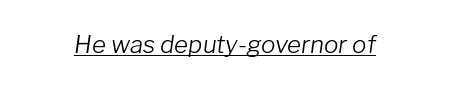
The image shows 24 px text type, italic (leaning right); set normal letter spacing, underlined.
